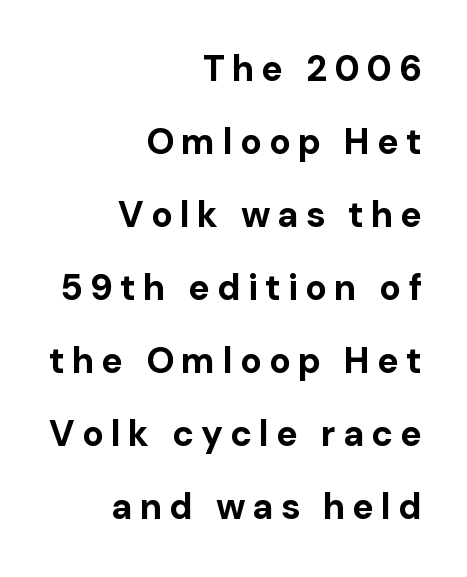
The image shows 36 px bold sans-serif type, upright; set right-aligned, loose line spacing (2.03x), unusually wide letter spacing (+0.2 em), not underlined; low stroke contrast and a medium x-height.
